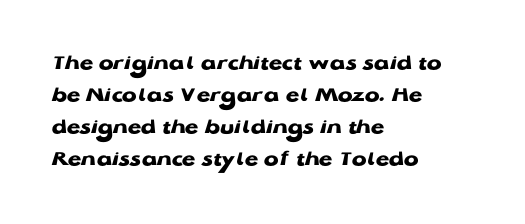
Q: Is the text bold? A: Yes.
Q: Is the text italic (slanted)? A: No, it is upright.
Q: Is the text underlined? A: No.
Q: How is the paragraph aligned? A: Left-aligned.
Q: Is the spacing between letters normal or unusually wide? A: Normal.
Q: Is the spacing between lines tight, normal or loose? A: Normal.
